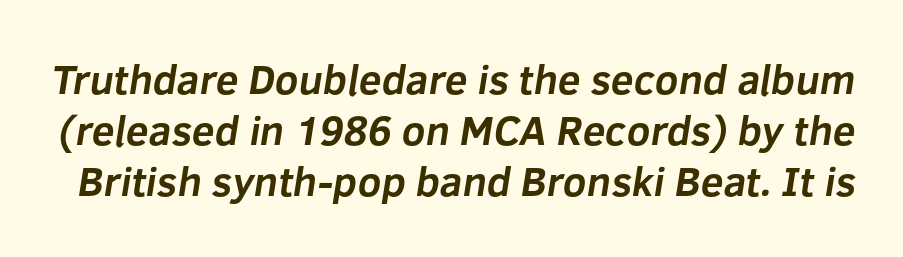
Observe the ordinary spacing: letters are neighbours, not strangers. The passage shown is not underscored anywhere. Look at the bottom of the vertical strokes: they stop flat, with no serifs. You'd pick this weight for a headline — it's a proper bold. Do the characters align in a grid? No, the font is proportional.
